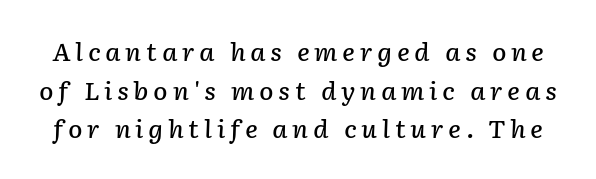
{"italic": "yes", "lean": "right", "slant_degrees": 2, "bold": "semi", "underline": "no", "line_spacing": "normal", "line_spacing_ratio": 1.61, "glyph_px": 24}
